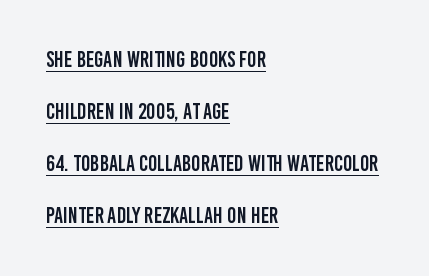
{"italic": "no", "underline": "yes", "align": "left", "line_spacing": "loose", "line_spacing_ratio": 2.37, "letter_spacing": "normal", "letter_spacing_em": 0.0, "glyph_px": 22}
